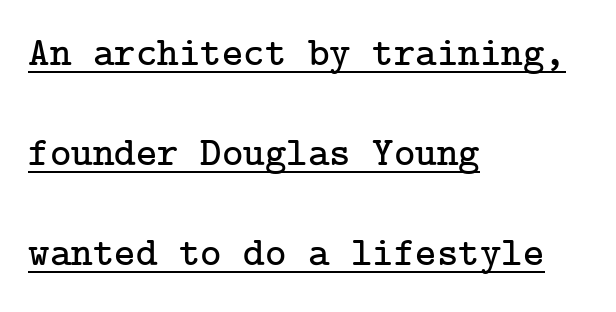
The image shows 41 px serif type, upright; set left-aligned, loose line spacing (2.44x), normal letter spacing, underlined; low stroke contrast and a medium x-height.
